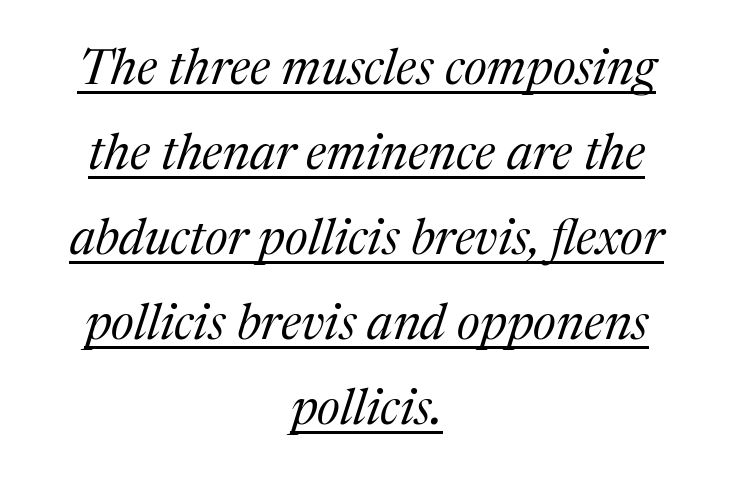
{"serif": "yes", "italic": "yes", "lean": "right", "slant_degrees": 17, "bold": "no", "weight": "regular", "width": "normal", "stroke_contrast": "medium", "x_height": "medium", "monospaced": "no", "underline": "yes", "align": "center", "line_spacing": "normal", "line_spacing_ratio": 1.7, "letter_spacing": "normal", "letter_spacing_em": 0.0, "glyph_px": 50}
